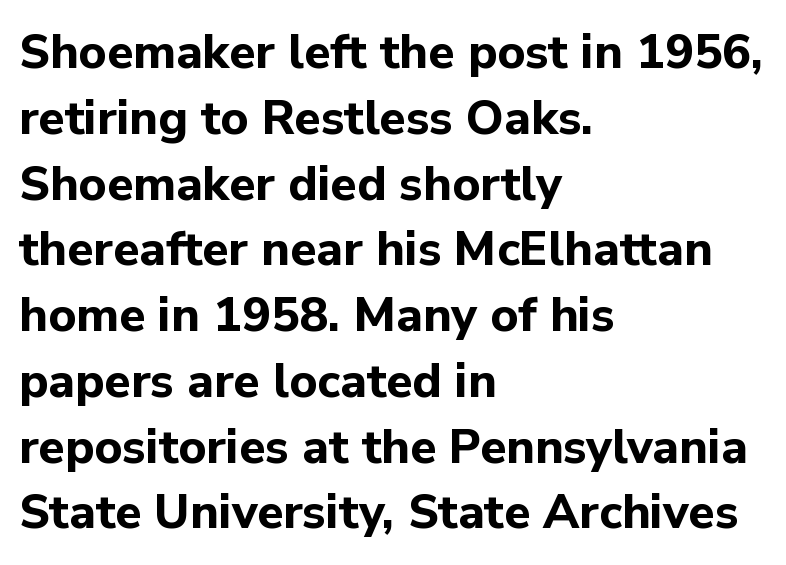
Has an underline been added? It has not. The passage shown is emphatically bold. Interline gaps are of average width in this sample. This sample has the flowing, uneven cadence of proportional lettering. The font's upright variant was chosen for this text.
